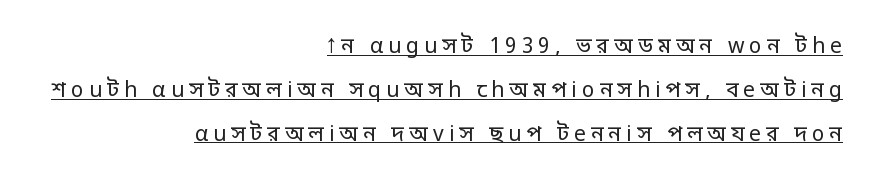
{"italic": "no", "bold": "no", "underline": "yes", "align": "right", "line_spacing": "loose", "line_spacing_ratio": 2.09, "letter_spacing": "wide", "letter_spacing_em": 0.24, "glyph_px": 21}
